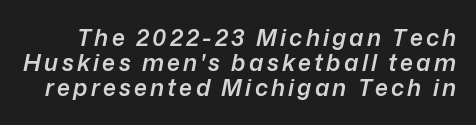
{"italic": "yes", "lean": "right", "slant_degrees": 12, "bold": "semi", "underline": "no", "line_spacing": "tight", "line_spacing_ratio": 1.09, "glyph_px": 23}
